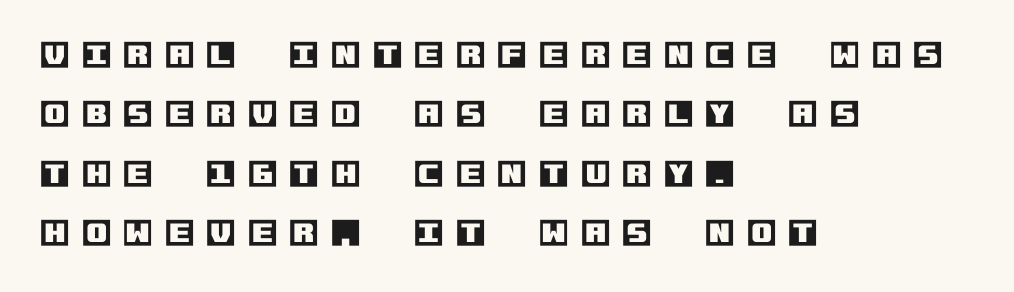
Q: Is the text italic (slanted)? A: No, it is upright.
Q: Is the text underlined? A: No.
Q: How is the paragraph aligned? A: Left-aligned.
Q: Is the spacing between letters normal or unusually wide? A: Unusually wide.
Q: Is the spacing between lines tight, normal or loose? A: Loose.
Q: Width (condensed, normal, or wide)? A: Normal.
Q: x-height? A: Large.
